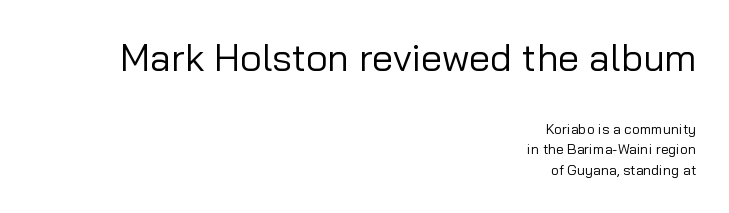
{"serif": "no", "italic": "no", "bold": "no", "weight": "regular", "width": "normal", "stroke_contrast": "low", "x_height": "medium", "monospaced": "no", "underline": "no", "align": "right", "line_spacing": "normal", "line_spacing_ratio": 1.48, "letter_spacing": "normal", "letter_spacing_em": 0.0, "larger_block": "first", "size_ratio": 2.71, "glyph_px": 38}
